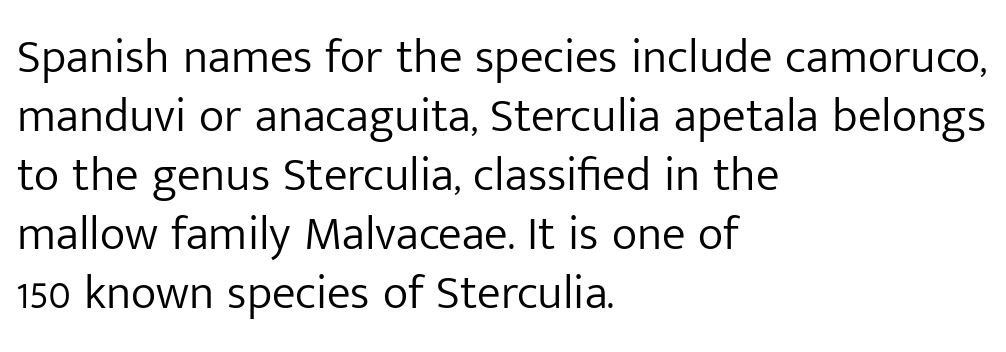
The image shows 48 px light sans-serif type, upright; set left-aligned, line spacing 1.23x, normal letter spacing, not underlined; low stroke contrast and a medium x-height.
